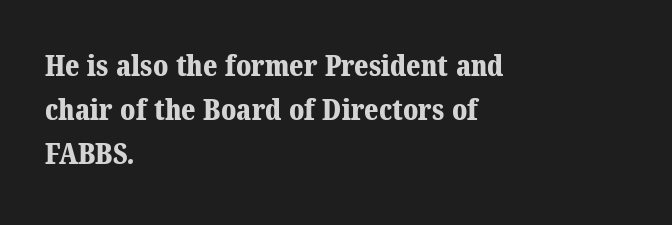
Q: Is the text bold? A: Yes.
Q: Is the typeface a serif or a sans-serif typeface? A: Serif.
Q: Is the text underlined? A: No.
Q: How is the paragraph aligned? A: Left-aligned.
Q: Is the spacing between letters normal or unusually wide? A: Normal.
Q: Is the spacing between lines tight, normal or loose? A: Normal.
Q: Width (condensed, normal, or wide)? A: Normal.
Q: Stroke contrast? A: Medium.
Q: x-height? A: Medium.
Q: Monospaced? A: No.
